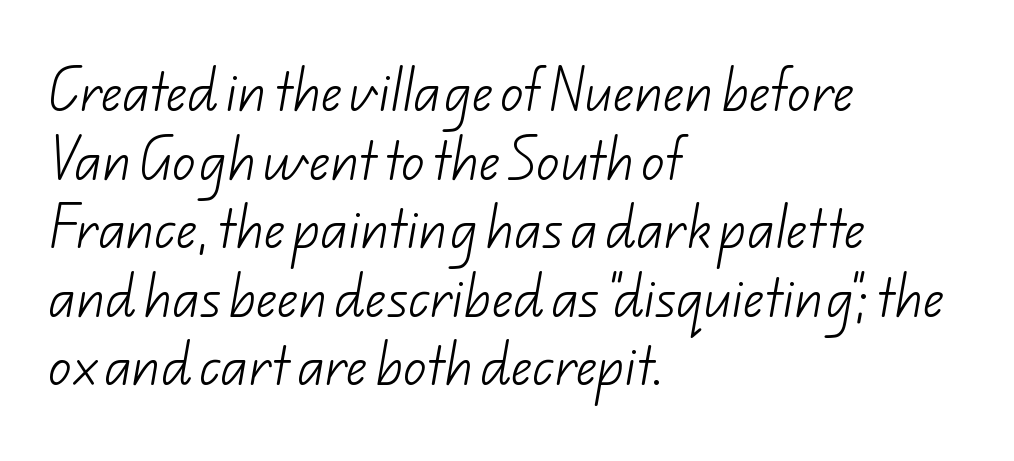
Quick note: interline space is typical. The letterforms sit at book weight or below. Does the copy run flush right? No — it runs flush left. Nobody touched the tracking dial on this one. Are there feet on the stems? There aren't — it's a sans. The baseline area is clear.
